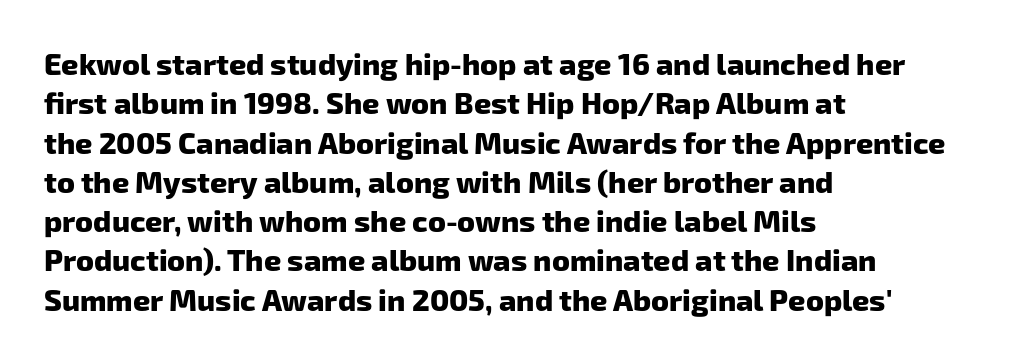
How are the letters spaced? Ordinarily, with no added tracking. Heavy, bold letterforms. A student would call this left alignment; a typographer would say flush left, rag right. Regarding leading, the lines here are spaced in the standard way. Letters rest on an invisible, unmarked baseline.
